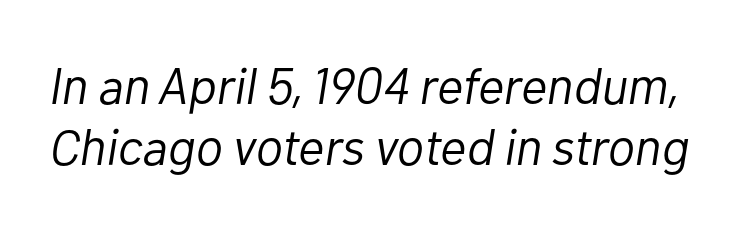
The foot of each line stays bare and open. Is this a heavy cut? Hardly; it is regular or lighter. This sample has the flowing, uneven cadence of proportional lettering. The type is set solid horizontally, with unmodified tracking. An italicized treatment has been applied to the whole sample.
